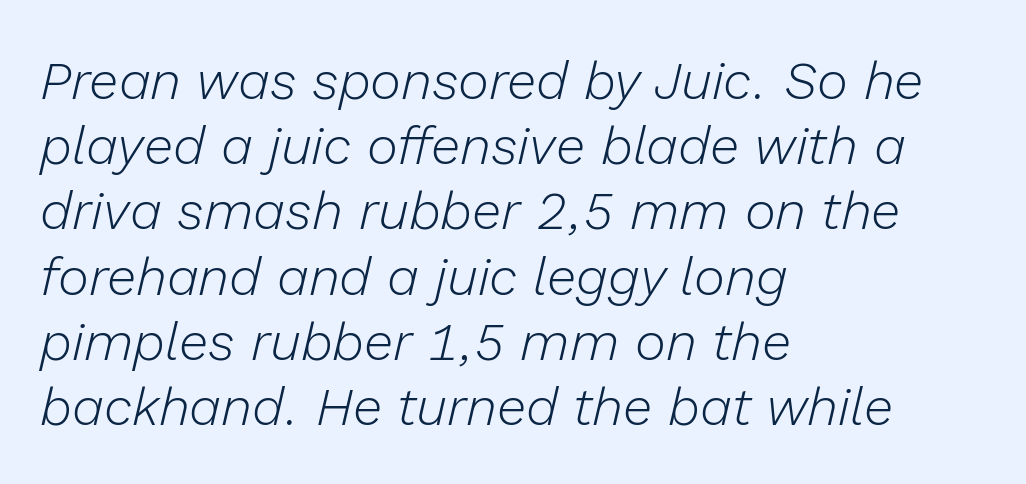
{"italic": "yes", "lean": "right", "slant_degrees": 13, "bold": "no", "weight": "light", "width": "normal", "stroke_contrast": "low", "x_height": "medium", "monospaced": "no", "underline": "no", "align": "left", "line_spacing_ratio": 1.23, "letter_spacing": "normal", "letter_spacing_em": 0.0, "glyph_px": 53}
